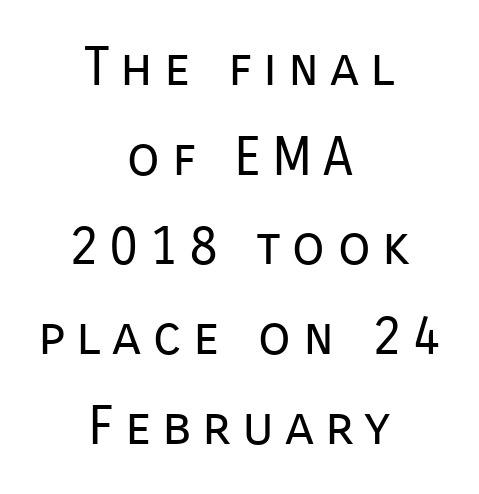
The image shows 54 px regular-weight sans-serif type, upright; set centered, normal line spacing (1.66x), unusually wide letter spacing (+0.2 em), not underlined; low stroke contrast and a medium x-height.
